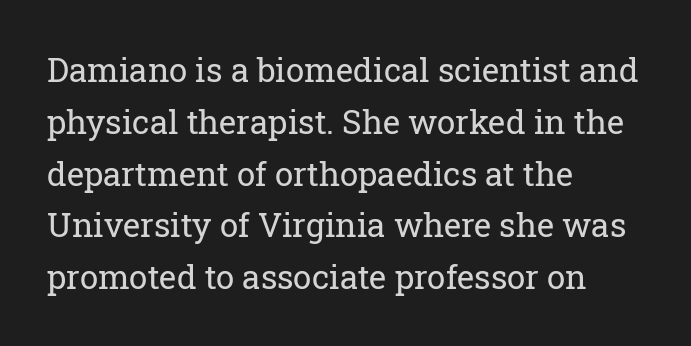
{"serif": "yes", "italic": "no", "bold": "no", "weight": "regular", "width": "normal", "stroke_contrast": "low", "x_height": "medium", "monospaced": "no", "underline": "no", "align": "left", "line_spacing": "normal", "line_spacing_ratio": 1.57, "letter_spacing": "normal", "letter_spacing_em": 0.0, "glyph_px": 33}
